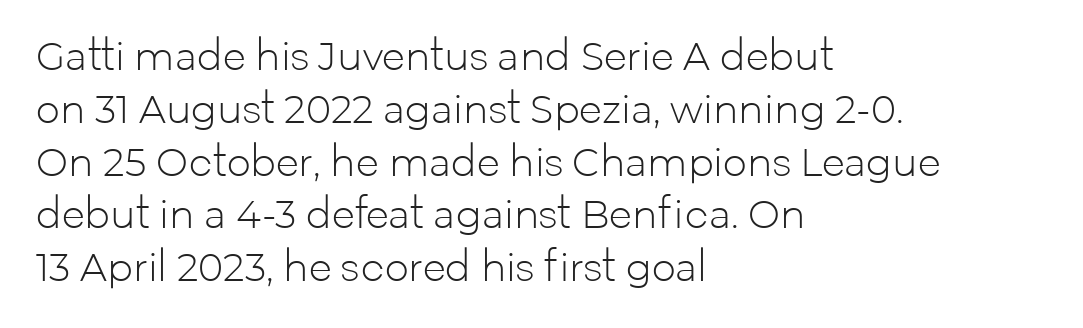
{"serif": "no", "italic": "no", "bold": "no", "weight": "light", "width": "normal", "stroke_contrast": "low", "x_height": "medium", "monospaced": "no", "underline": "no", "align": "left", "line_spacing": "normal", "line_spacing_ratio": 1.39, "letter_spacing": "normal", "letter_spacing_em": 0.0, "glyph_px": 38}
